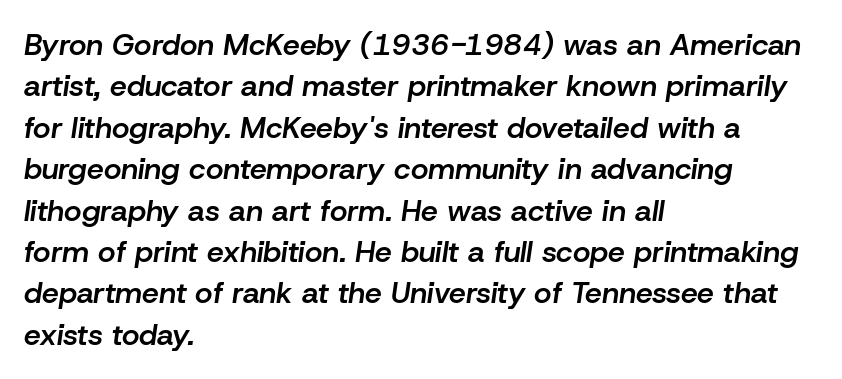
The image shows 30 px semibold type, italic (leaning right); set left-aligned, normal line spacing (1.38x), normal letter spacing, not underlined; low stroke contrast and a medium x-height.
